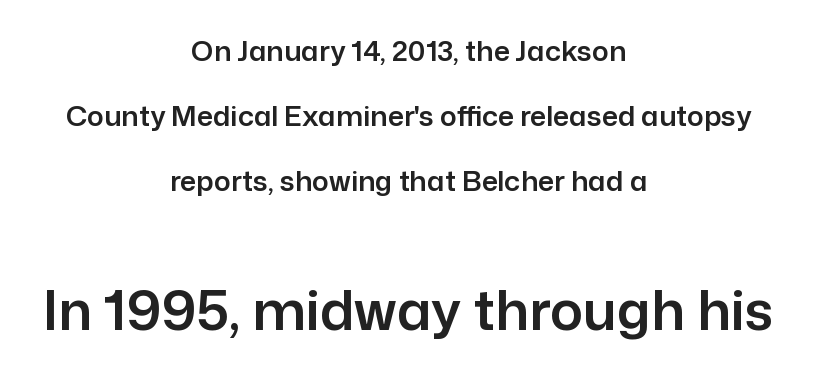
The letterforms sit shoulder to shoulder at normal distance. The text was rendered using a sans face with plain stroke endings. Check under the words: just untouched page. The lower block of text is set noticeably larger than the block above it.
